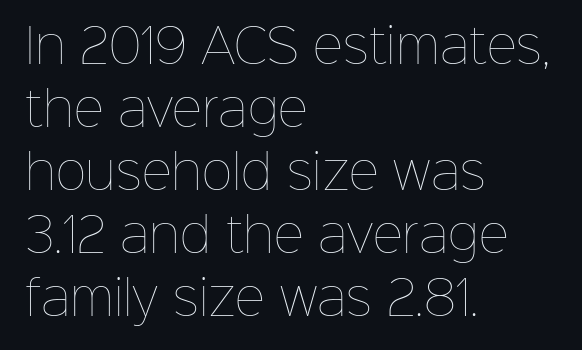
Q: Is the text bold? A: No.
Q: Is the text italic (slanted)? A: No, it is upright.
Q: Is the text underlined? A: No.
Q: How is the paragraph aligned? A: Left-aligned.
Q: Is the spacing between letters normal or unusually wide? A: Normal.
Q: Is the spacing between lines tight, normal or loose? A: Normal.
Q: Width (condensed, normal, or wide)? A: Normal.
Q: Stroke contrast? A: Low.
Q: x-height? A: Medium.
Q: Monospaced? A: No.
